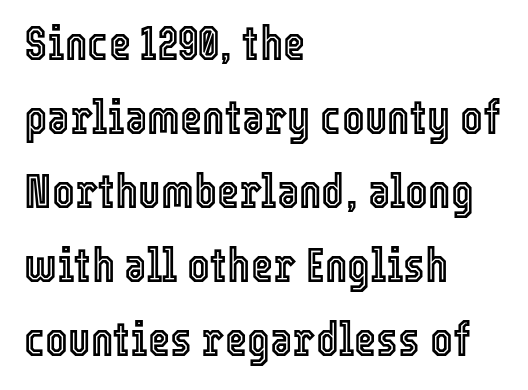
The image shows 48 px condensed type, upright; set left-aligned, normal line spacing (1.54x), normal letter spacing, not underlined; a medium x-height.
